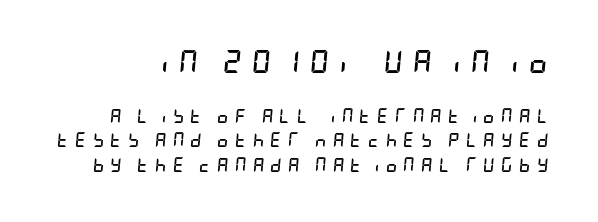
The image shows 23 px bold type, italic (leaning right); set line spacing 1.75x, unusually wide letter spacing (+0.45 em), not underlined; the first (top) block is 1.64x larger.
